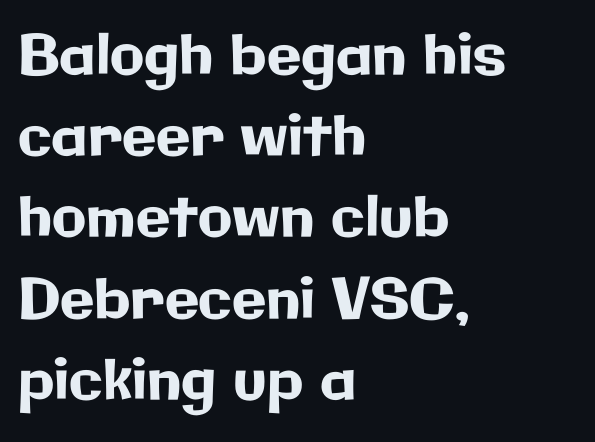
Q: Is the text italic (slanted)? A: No, it is upright.
Q: Is the typeface a serif or a sans-serif typeface? A: Sans-serif.
Q: Is the text underlined? A: No.
Q: How is the paragraph aligned? A: Left-aligned.
Q: Is the spacing between letters normal or unusually wide? A: Normal.
Q: Is the spacing between lines tight, normal or loose? A: Normal.
Q: Width (condensed, normal, or wide)? A: Normal.
Q: Stroke contrast? A: Low.
Q: x-height? A: Medium.
Q: Monospaced? A: No.
